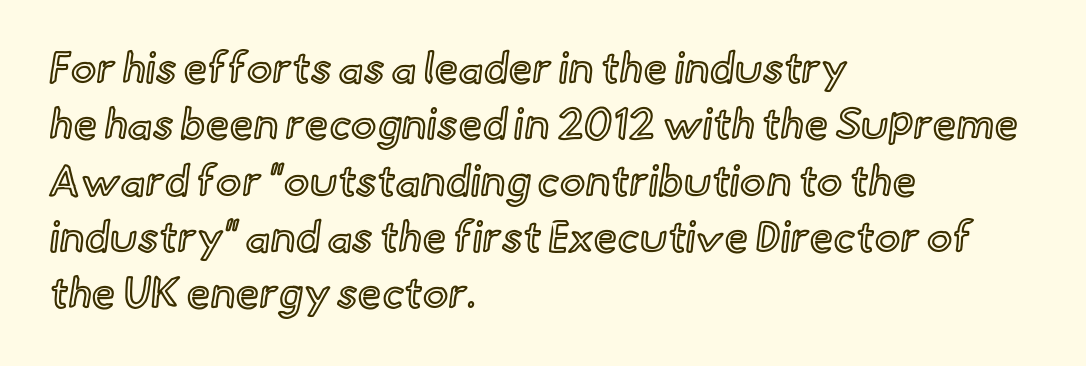
The image shows 43 px text type; set left-aligned, normal line spacing (1.31x), normal letter spacing, not underlined; a small x-height.
